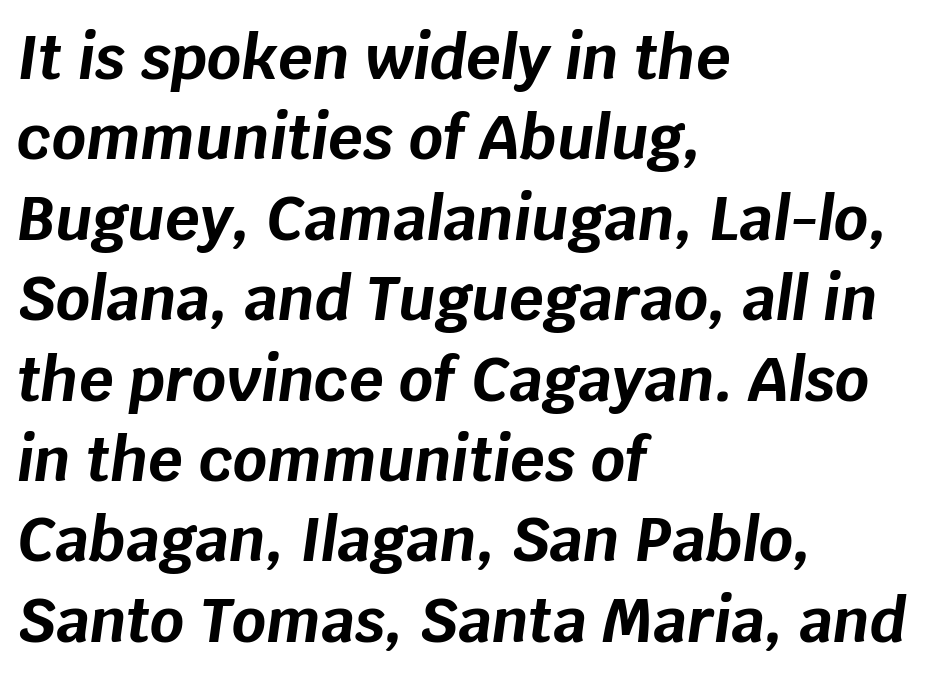
The image shows 60 px bold type, italic (leaning right); set left-aligned, normal line spacing (1.34x), normal letter spacing, not underlined; low stroke contrast and a large x-height.
